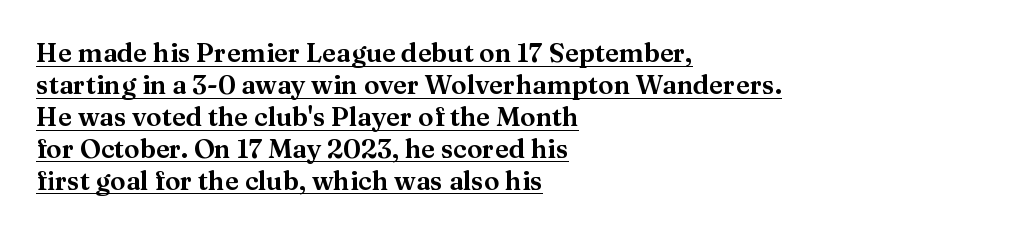
Quick note: not italic, upright. Tracking value appears to be zero — textbook default spacing. The typesetter chose a ragged-right arrangement here. Underlining? Definitely there.
